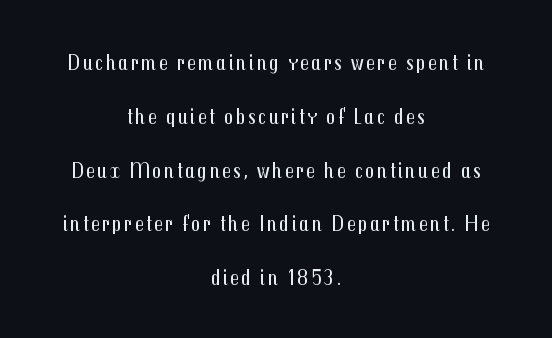
The image shows 23 px text type, upright; set centered, loose line spacing (2.34x), not underlined.
